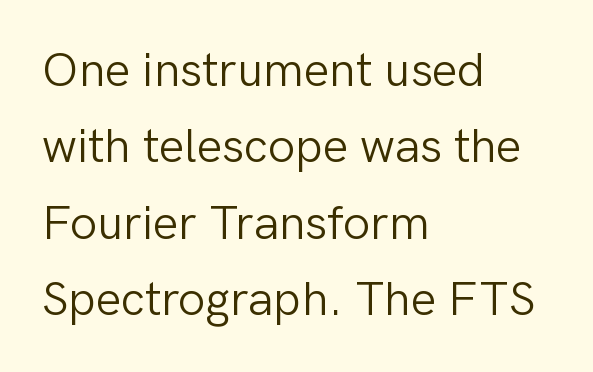
The image shows 48 px light sans-serif type, upright; set left-aligned, normal line spacing (1.59x), normal letter spacing, not underlined; low stroke contrast and a medium x-height.
